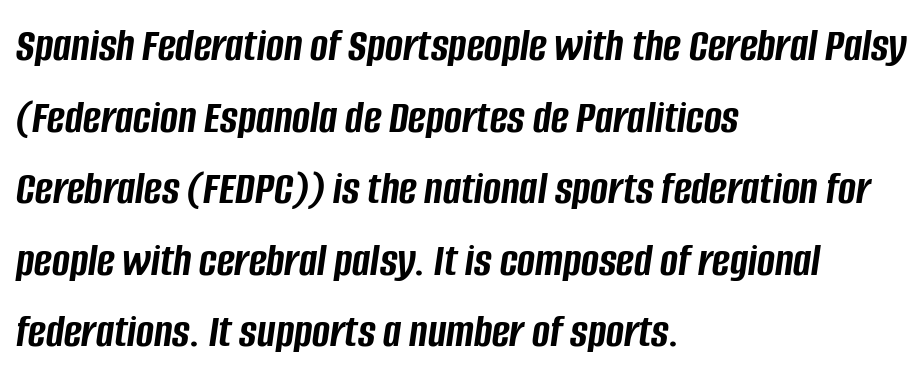
The image shows 48 px semibold, condensed type, italic (leaning right); set left-aligned, normal line spacing (1.49x), normal letter spacing, not underlined; low stroke contrast and a large x-height.
